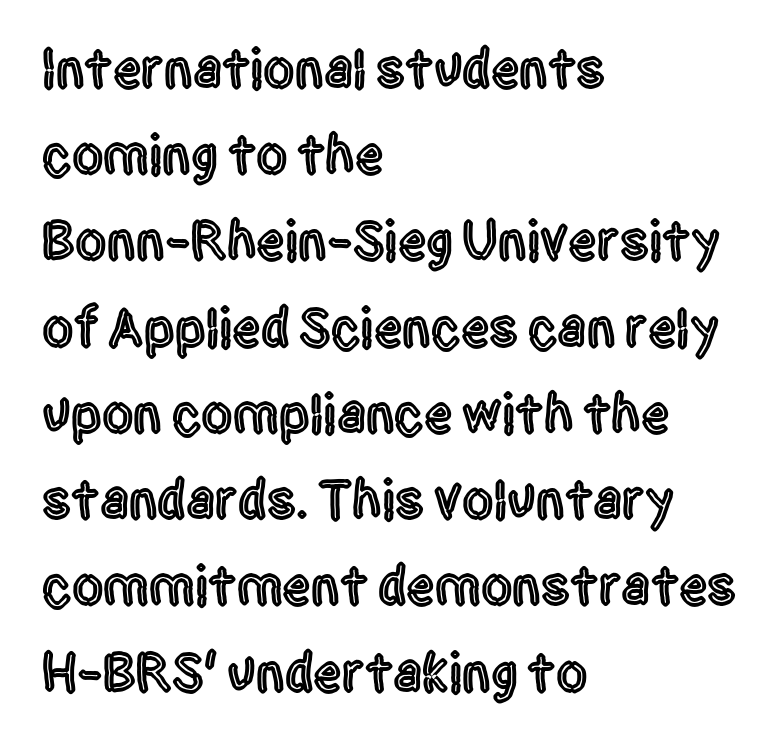
The image shows 56 px condensed sans-serif type, upright; set left-aligned, normal line spacing (1.54x), normal letter spacing, not underlined; a large x-height.
